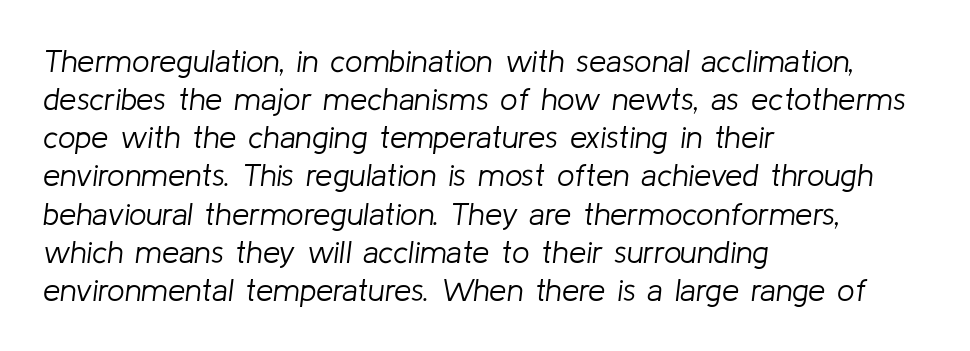
No extra tracking has been applied to these lines. Here the designer chose a conventional face with non-uniform glyph widths. The specimen omits any rule beneath the text block's lines. Teacher's note: observe the even left margin — that is flush-left alignment. Style check: oblique.
